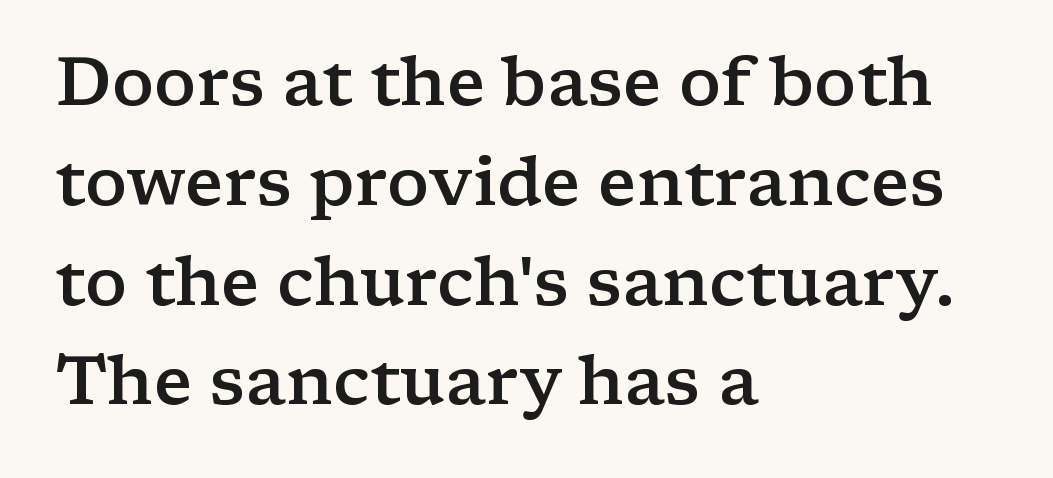
The space directly below the letters is spotless. These lines sit exactly where default settings would place them. Varying glyph widths throughout — classic text-font behaviour. Notice how the stems are strictly vertical — no italics here. Regarding serifs, this sample has them.
